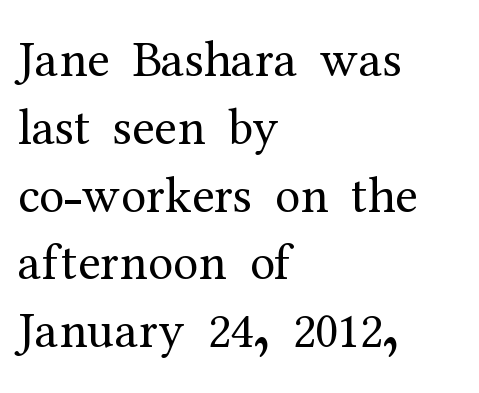
Tall strokes in this sample are plumb rather than angled. On a weight scale, this lands at 450 or below. Classification — serif. Honestly, the letter spacing is just normal — you wouldn't notice it. Lines of text with bare space underneath. Compared with typical paragraphs, the rows here are spaced about the same.
